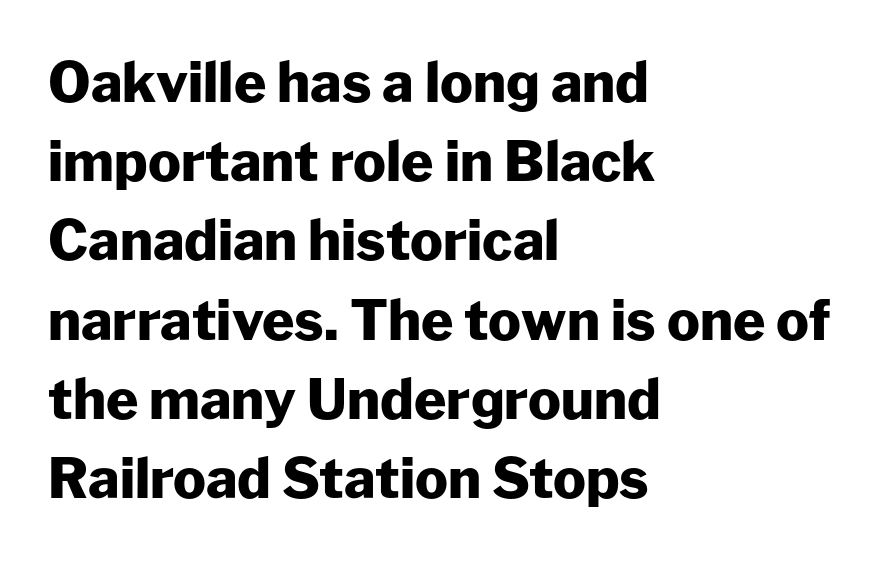
Q: Is the text bold? A: Yes.
Q: Is the text italic (slanted)? A: No, it is upright.
Q: Is the typeface a serif or a sans-serif typeface? A: Sans-serif.
Q: Is the text underlined? A: No.
Q: How is the paragraph aligned? A: Left-aligned.
Q: Is the spacing between letters normal or unusually wide? A: Normal.
Q: Is the spacing between lines tight, normal or loose? A: Normal.
Q: Width (condensed, normal, or wide)? A: Normal.
Q: Stroke contrast? A: Low.
Q: x-height? A: Medium.
Q: Monospaced? A: No.
